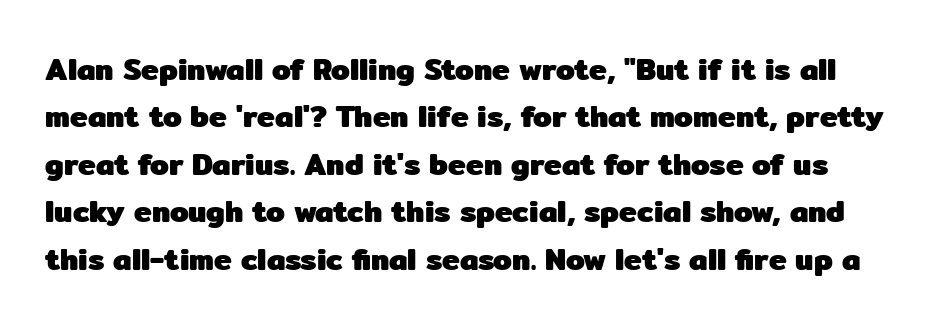
Q: Is the text bold? A: Yes.
Q: Is the text italic (slanted)? A: No, it is upright.
Q: Is the typeface a serif or a sans-serif typeface? A: Sans-serif.
Q: Is the text underlined? A: No.
Q: Is the spacing between letters normal or unusually wide? A: Normal.
Q: Is the spacing between lines tight, normal or loose? A: Normal.
Q: Width (condensed, normal, or wide)? A: Normal.
Q: Stroke contrast? A: Low.
Q: x-height? A: Medium.
Q: Monospaced? A: No.
